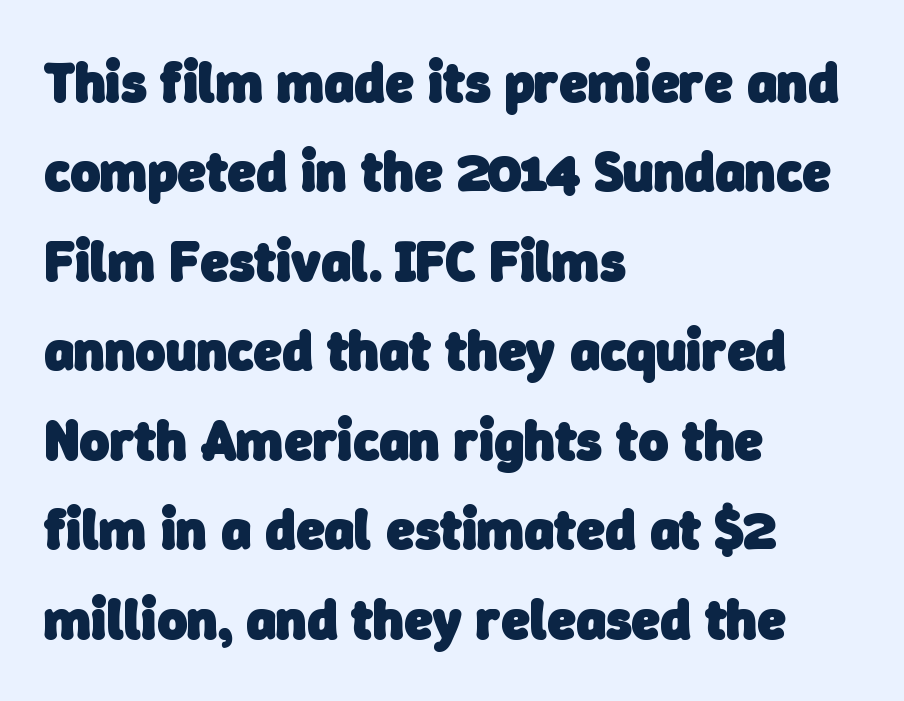
Each line starts at the same left margin while the right side varies. These lines are rendered in a variable-pitch font. This block has exactly the height ordinary leading produces. You can tell from the bare stems that sans-serif type was used.
